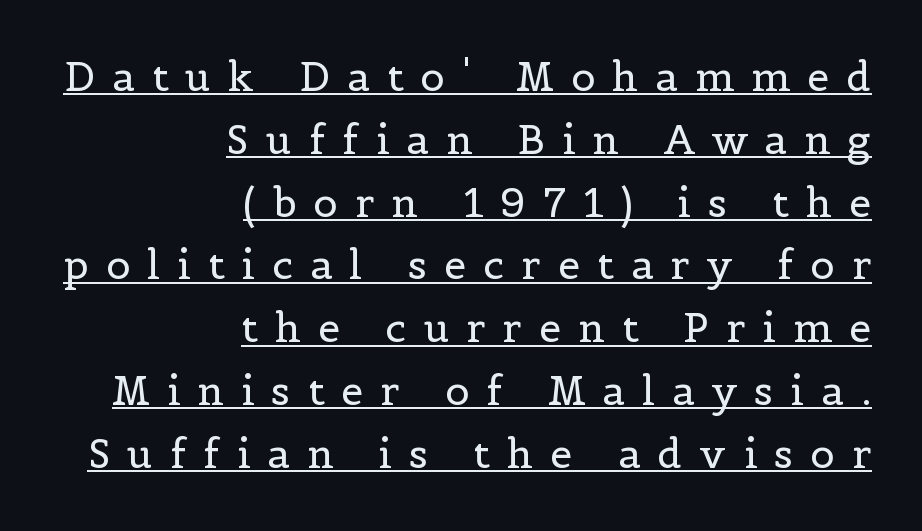
The designer left line spacing at the default. The face used here is proportionally spaced, like ordinary book or web type. The font sits on the lighter half of the weight spectrum, regular included. Designer's note — italics off, roman on. A serif font was chosen for this passage.
